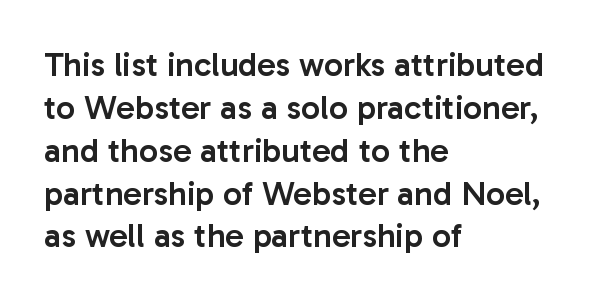
The image shows 34 px semibold sans-serif type, upright; set left-aligned, normal line spacing (1.26x), normal letter spacing, not underlined; low stroke contrast and a medium x-height.
